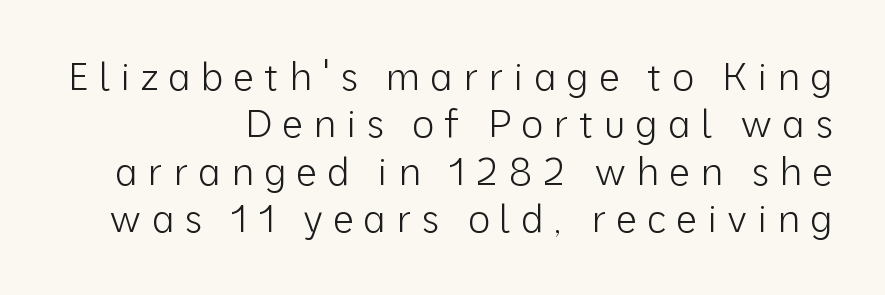
Q: Is the text bold? A: No.
Q: Is the text italic (slanted)? A: No, it is upright.
Q: Is the typeface a serif or a sans-serif typeface? A: Sans-serif.
Q: Is the text underlined? A: No.
Q: How is the paragraph aligned? A: Right-aligned.
Q: Is the spacing between letters normal or unusually wide? A: Unusually wide.
Q: Is the spacing between lines tight, normal or loose? A: Normal.
Q: Width (condensed, normal, or wide)? A: Normal.
Q: Stroke contrast? A: Low.
Q: x-height? A: Medium.
Q: Monospaced? A: No.
